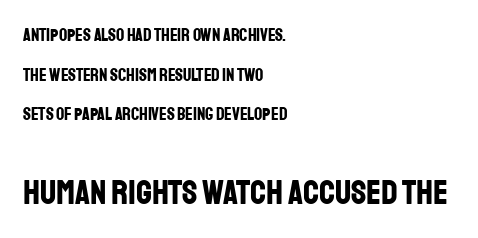
The image shows 35 px bold, condensed sans-serif type, upright; set left-aligned, loose line spacing (2.2x), normal letter spacing, not underlined; the second (bottom) block is 1.94x larger; low stroke contrast and a large x-height.
